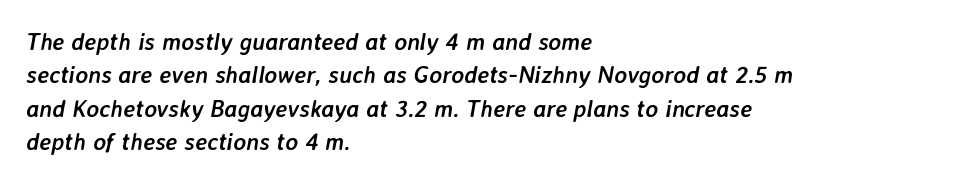
{"italic": "yes", "lean": "right", "slant_degrees": 7, "bold": "yes", "underline": "no", "align": "left", "line_spacing": "normal", "line_spacing_ratio": 1.39, "letter_spacing": "normal", "letter_spacing_em": 0.0, "glyph_px": 24}
